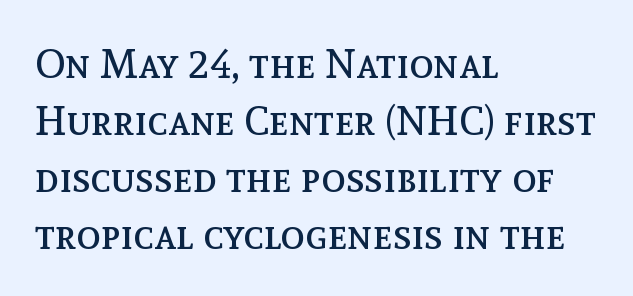
Each letter keeps its own natural width here, so spacing adapts to shape. Each word holds together tightly as a unit, with standard inter-letter gaps. Normally led — the rows are evenly, conventionally spaced. Only glyphs here, with clear space below each row. Reading down the block, your eye returns to a fixed left position each line.
